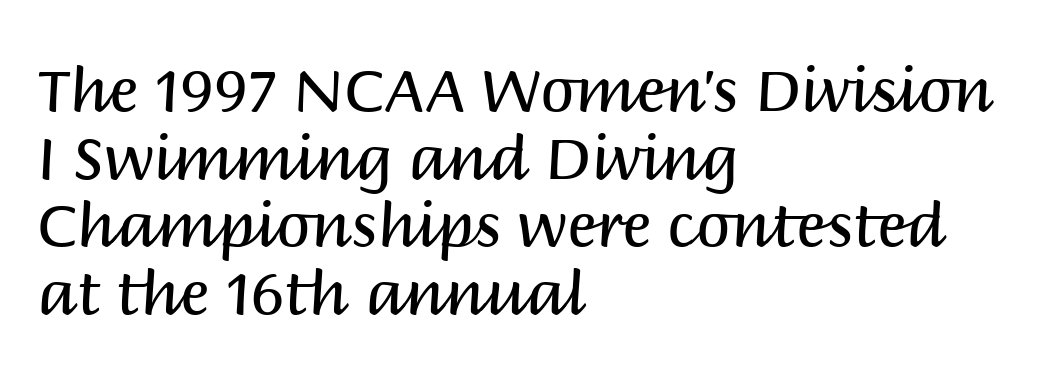
Only glyphs here, with clear space below each row. Teacher's note: observe the even left margin — that is flush-left alignment. The typeface has the unassuming heft of standard copy or less. I'd call this a sans setting — the letters go barefoot. The letters sit at their default tracking, neither squeezed nor spread.
